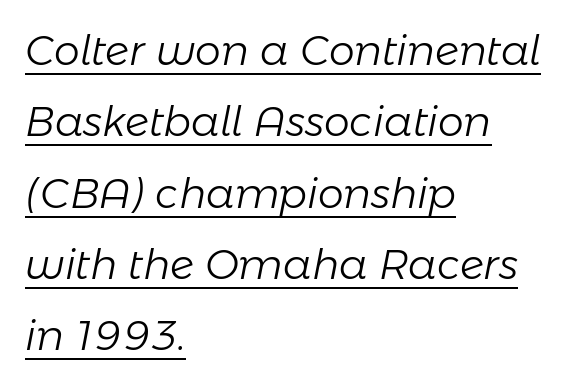
{"italic": "yes", "lean": "right", "slant_degrees": 11, "bold": "no", "weight": "light", "width": "normal", "stroke_contrast": "low", "x_height": "medium", "monospaced": "no", "underline": "yes", "align": "left", "line_spacing_ratio": 1.74, "letter_spacing": "normal", "letter_spacing_em": 0.0, "glyph_px": 41}
